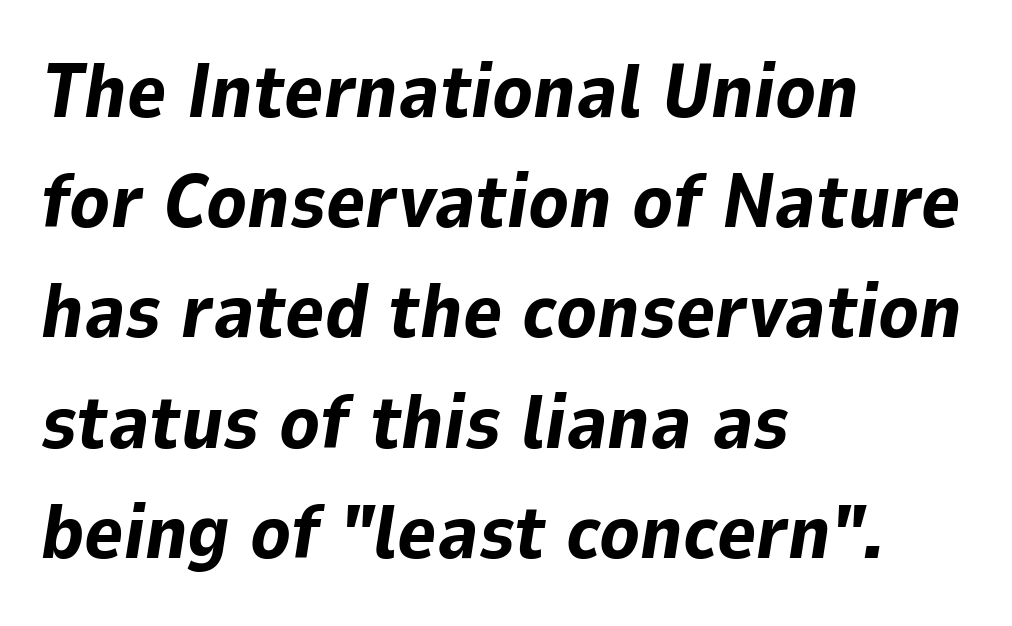
The image shows 75 px bold type, italic (leaning right); set left-aligned, normal line spacing (1.47x), normal letter spacing, not underlined; low stroke contrast and a medium x-height.
